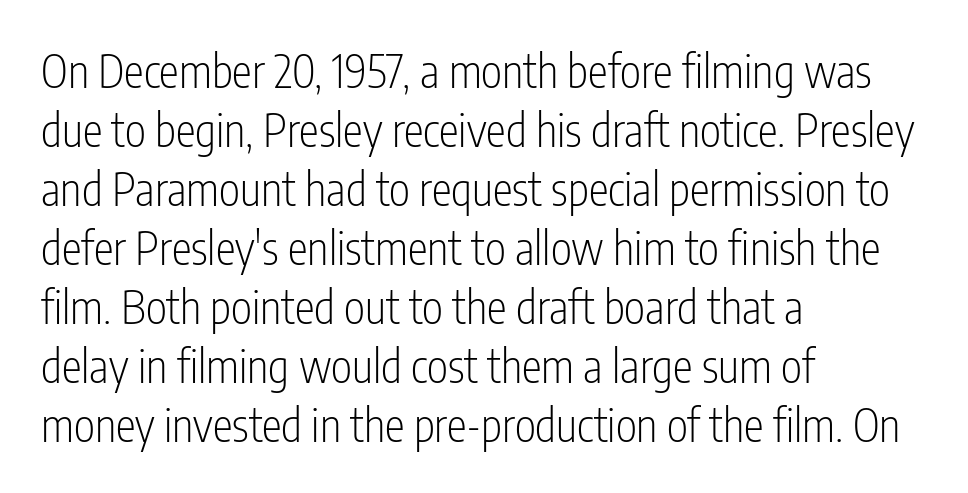
{"serif": "no", "italic": "no", "bold": "no", "weight": "light", "width": "condensed", "stroke_contrast": "low", "x_height": "medium", "monospaced": "no", "underline": "no", "align": "left", "line_spacing": "normal", "line_spacing_ratio": 1.31, "letter_spacing": "normal", "letter_spacing_em": 0.0, "glyph_px": 45}
